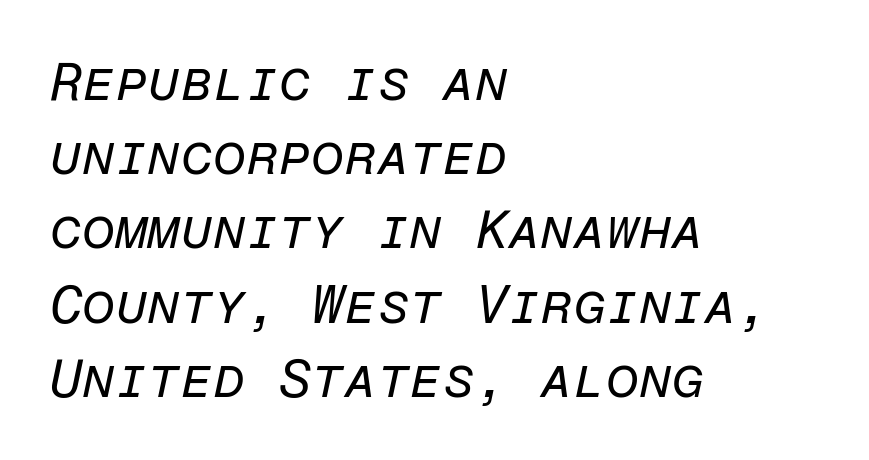
Each letter, wide or thin by design, is forced into the same width here. Nobody drew a line under any word here. Is there much room between lines? A standard amount, neither cramped nor airy. Stroke mass is kept to a normal reading level or below. The gaps between neighbouring characters are ordinary and unremarkable.
